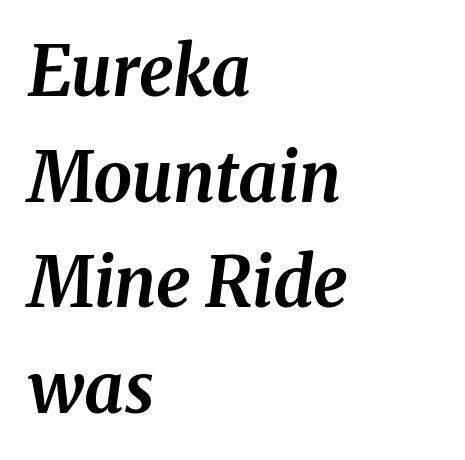
The rendering uses a moderate line-height, typical for paragraphs. The gap between lines stays unmarked. The characters look thick and weighty, a clear bold. The font's italic variant was chosen for this text. Words appear dense and cohesive because spacing is normal.
